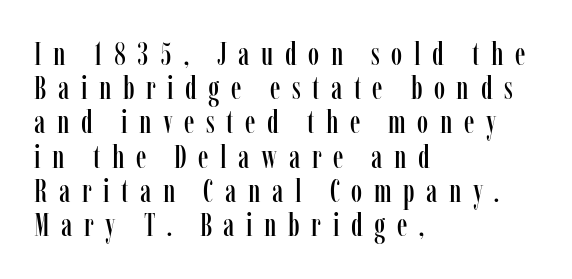
The image shows 32 px condensed serif type, upright; set left-aligned, tight line spacing (1.07x), unusually wide letter spacing (+0.36 em), not underlined; low stroke contrast and a medium x-height.
